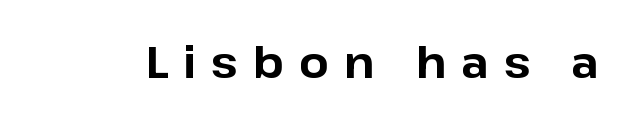
Do the characters align in a grid? No, the font is proportional. The words here are not underlined. The line texture is sparse and dotted thanks to wide tracking. Strokes here are thick enough to call this a true bold. A sans-serif font was chosen for this passage. Style check: upright.
